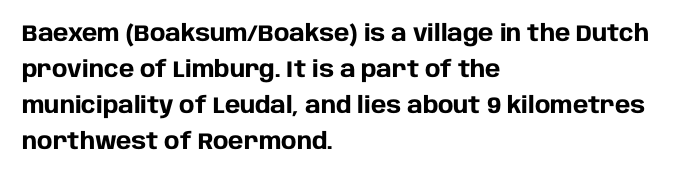
{"italic": "no", "bold": "yes", "underline": "no", "align": "left", "line_spacing": "normal", "line_spacing_ratio": 1.56, "letter_spacing": "normal", "letter_spacing_em": 0.0, "glyph_px": 23}
